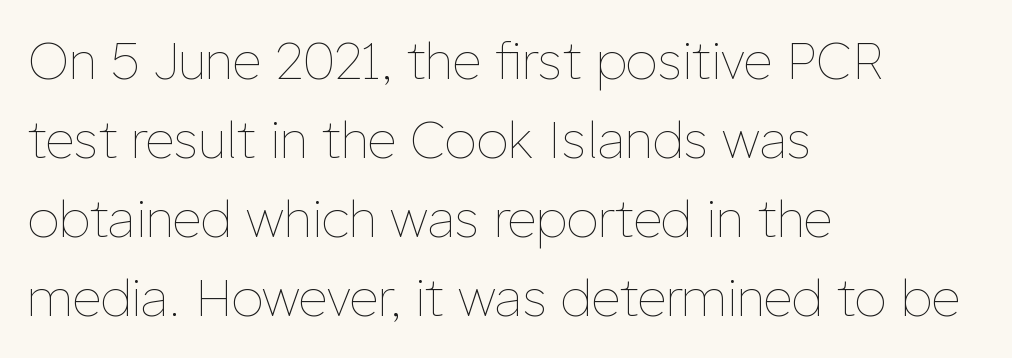
{"italic": "no", "bold": "no", "weight": "thin", "width": "normal", "stroke_contrast": "low", "x_height": "medium", "monospaced": "no", "underline": "no", "align": "left", "line_spacing": "normal", "line_spacing_ratio": 1.55, "letter_spacing": "normal", "letter_spacing_em": 0.0, "glyph_px": 51}
